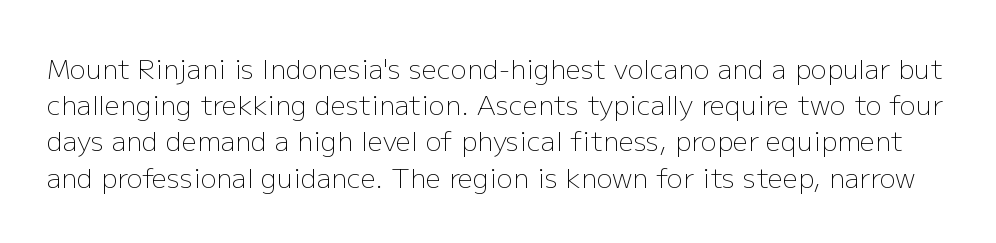
Q: Is the text bold? A: No.
Q: Is the text italic (slanted)? A: No, it is upright.
Q: Is the text underlined? A: No.
Q: Is the spacing between letters normal or unusually wide? A: Normal.
Q: Is the spacing between lines tight, normal or loose? A: Normal.
